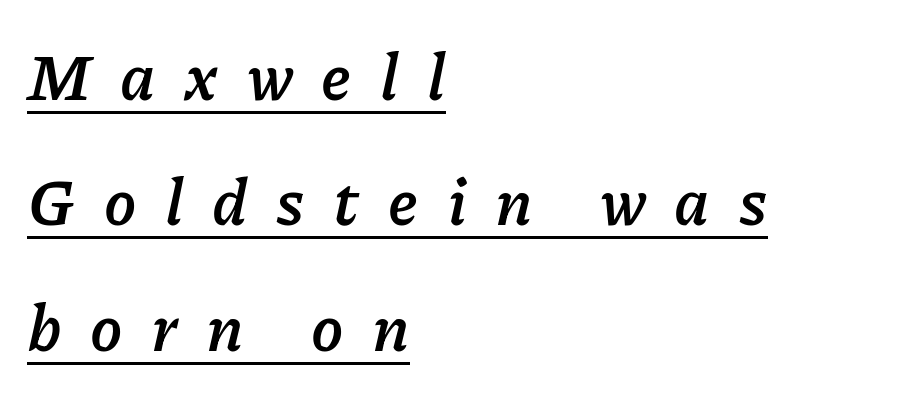
The image shows 65 px semibold type, italic (leaning right); set left-aligned, loose line spacing (1.93x), unusually wide letter spacing (+0.44 em), underlined; low stroke contrast and a medium x-height.
